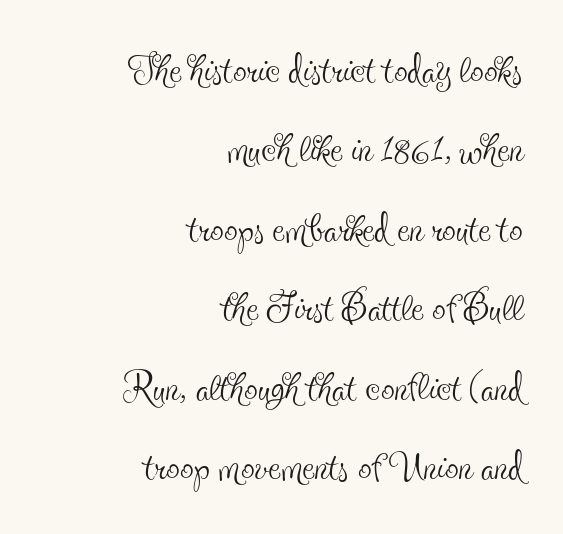
The image shows 54 px thin, condensed serif type; set right-aligned, normal line spacing (1.47x), normal letter spacing, not underlined; a small x-height.
